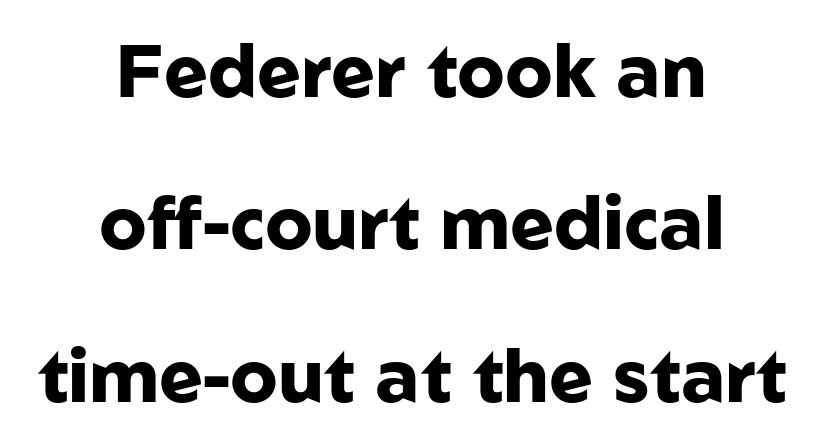
Q: Is the text bold? A: Yes.
Q: Is the text italic (slanted)? A: No, it is upright.
Q: Is the typeface a serif or a sans-serif typeface? A: Sans-serif.
Q: Is the text underlined? A: No.
Q: How is the paragraph aligned? A: Centered.
Q: Is the spacing between letters normal or unusually wide? A: Normal.
Q: Is the spacing between lines tight, normal or loose? A: Loose.
Q: Width (condensed, normal, or wide)? A: Normal.
Q: Stroke contrast? A: Low.
Q: x-height? A: Medium.
Q: Monospaced? A: No.
